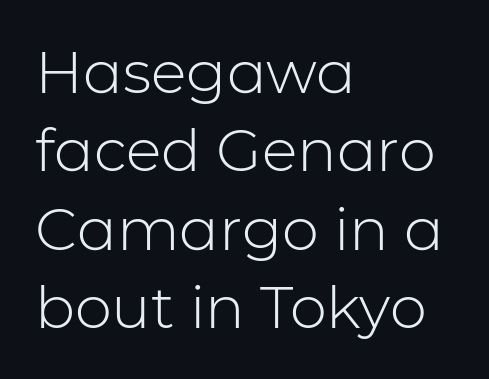
The image shows 59 px light sans-serif type, upright; set left-aligned, normal line spacing (1.33x), normal letter spacing, not underlined; low stroke contrast and a medium x-height.
